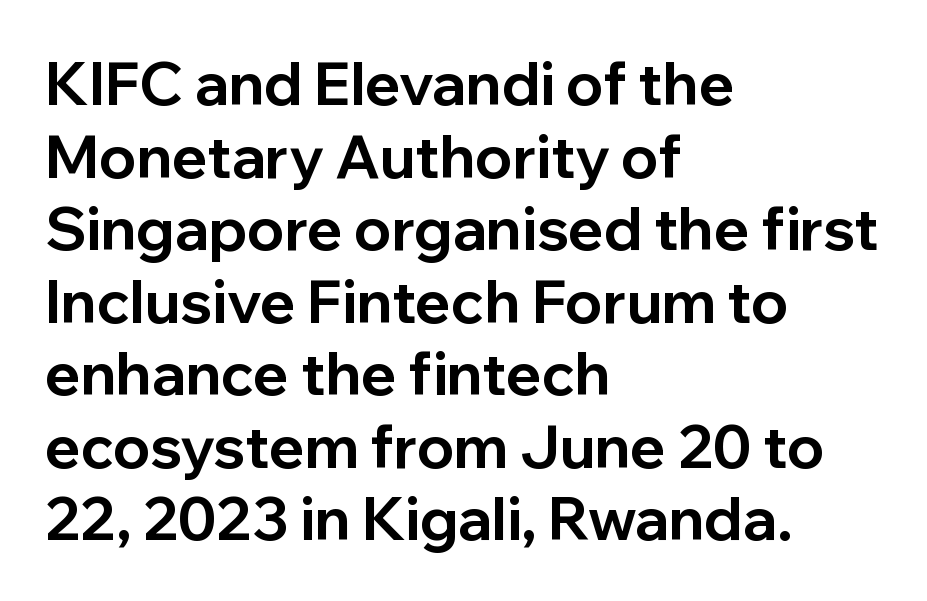
Q: Is the text bold? A: Yes.
Q: Is the text italic (slanted)? A: No, it is upright.
Q: Is the typeface a serif or a sans-serif typeface? A: Sans-serif.
Q: Is the text underlined? A: No.
Q: How is the paragraph aligned? A: Left-aligned.
Q: Is the spacing between letters normal or unusually wide? A: Normal.
Q: Width (condensed, normal, or wide)? A: Normal.
Q: Stroke contrast? A: Low.
Q: x-height? A: Medium.
Q: Monospaced? A: No.
